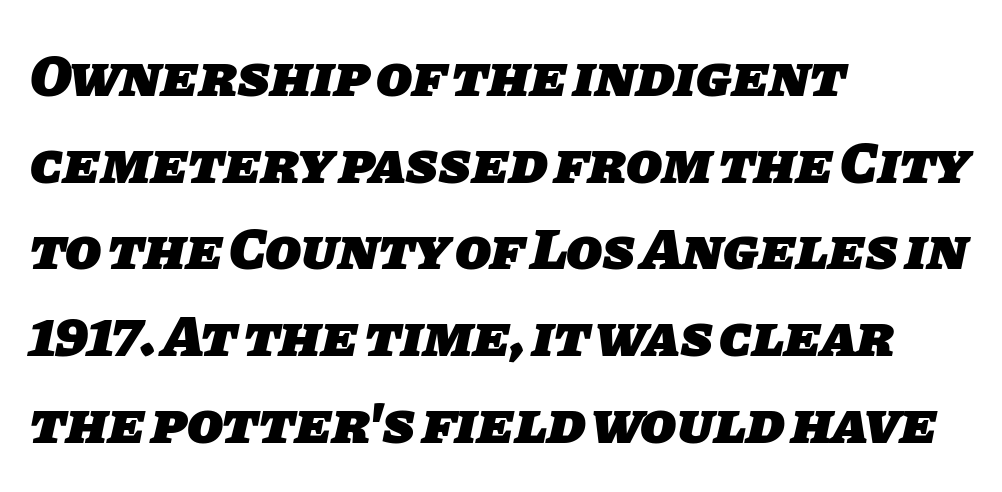
The image shows 59 px heavy type; set left-aligned, normal line spacing (1.47x), normal letter spacing, not underlined; low stroke contrast and a large x-height.
